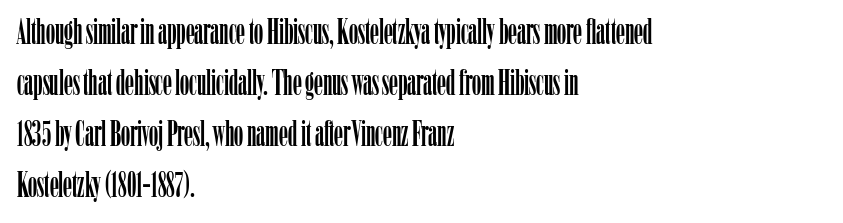
Reading down the block, your eye returns to a fixed left position each line. Regarding serifs, this sample has them. The passage shown is typed in a proportional face where columns would drift. The designer left line spacing at the default. No extra tracking has been applied to these lines.
